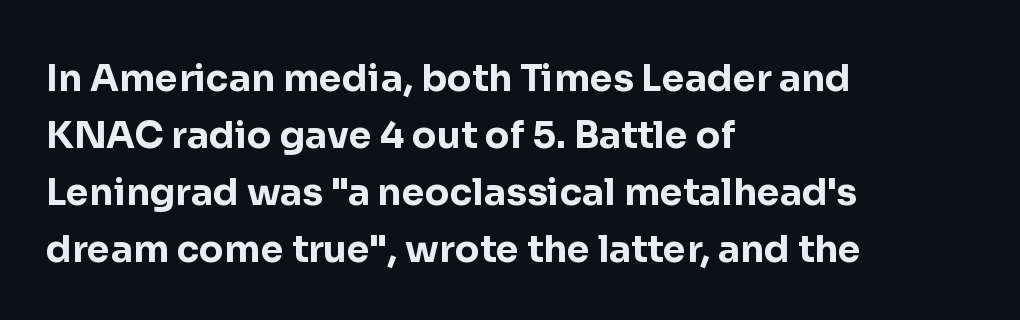
The image shows 37 px bold sans-serif type, upright; set left-aligned, normal line spacing (1.54x), normal letter spacing, not underlined; low stroke contrast and a medium x-height.
